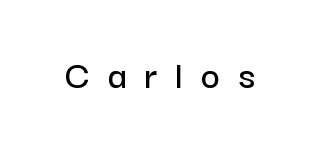
Glance below the letters and you will spot only blank space. Substantial extra tracking has been applied to these lines. Font category for this specimen: sans-serif. Do the characters align in a grid? No, the font is proportional. Notice how the stems are strictly vertical — no italics here.
